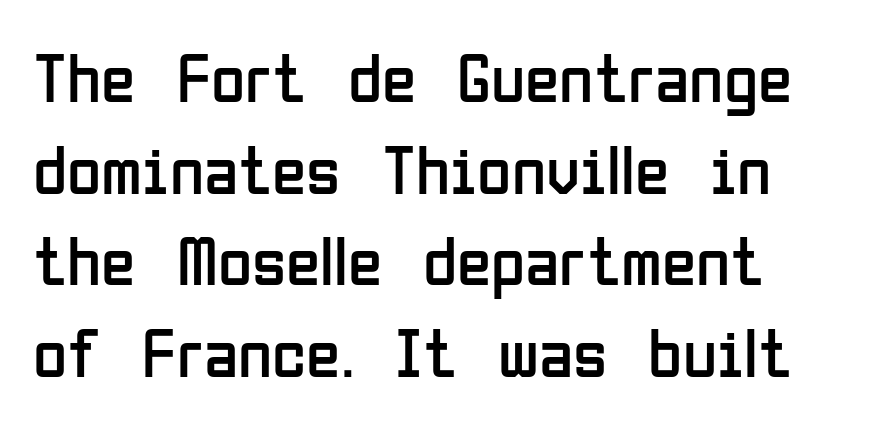
The image shows 70 px regular-weight, condensed sans-serif type, upright; set left-aligned, normal line spacing (1.31x), normal letter spacing, not underlined; low stroke contrast and a medium x-height.
